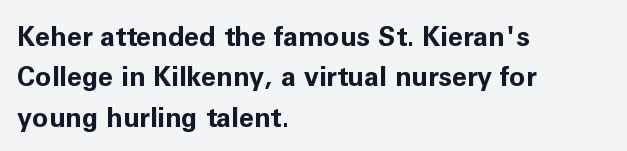
{"italic": "no", "bold": "yes", "underline": "no", "align": "left", "line_spacing": "normal", "line_spacing_ratio": 1.5, "letter_spacing": "normal", "letter_spacing_em": 0.0, "glyph_px": 27}
